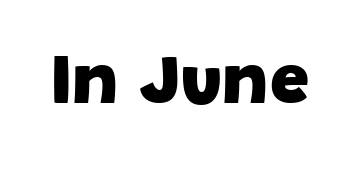
Q: Is the text bold? A: Yes.
Q: Is the typeface a serif or a sans-serif typeface? A: Sans-serif.
Q: Is the text underlined? A: No.
Q: Is the spacing between letters normal or unusually wide? A: Normal.
Q: Width (condensed, normal, or wide)? A: Normal.
Q: Stroke contrast? A: Low.
Q: x-height? A: Large.
Q: Monospaced? A: No.
